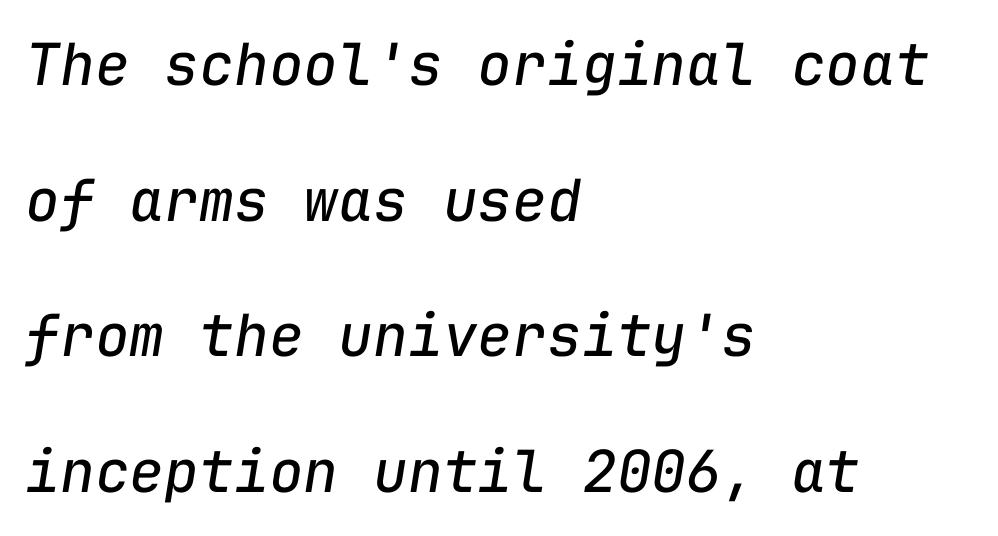
{"italic": "yes", "lean": "right", "slant_degrees": 9, "bold": "no", "weight": "regular", "width": "normal", "stroke_contrast": "low", "x_height": "medium", "monospaced": "yes", "underline": "no", "align": "left", "line_spacing": "loose", "line_spacing_ratio": 2.34, "letter_spacing": "normal", "letter_spacing_em": 0.0, "glyph_px": 58}
